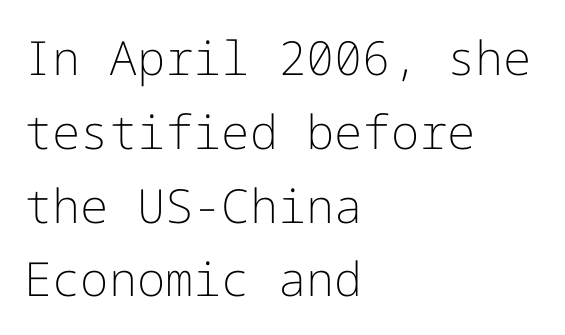
The image shows 47 px light sans-serif type, upright; set left-aligned, normal line spacing (1.57x), normal letter spacing, not underlined; low stroke contrast and a medium x-height.
